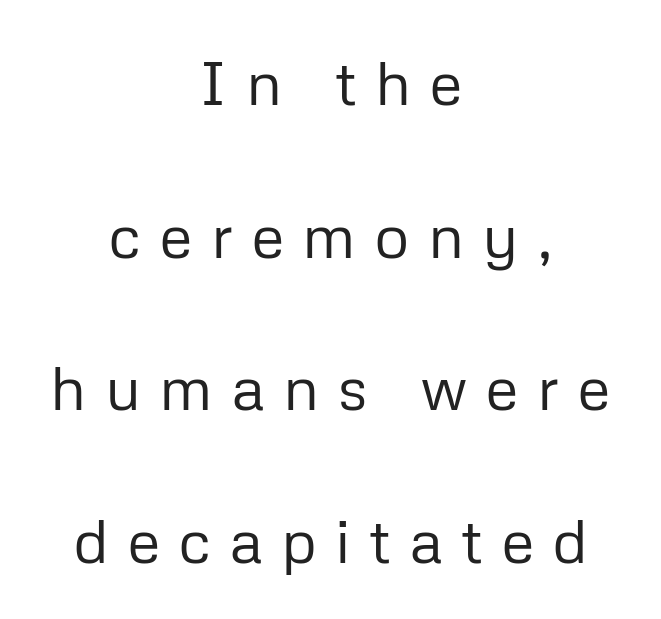
Looks like regular typesetting: each glyph gets only the width it needs. The lettering holds an erect, upright posture throughout. The letters are spread apart with noticeably loose tracking. You could fit nearly another row in the gap between these rows. Plain, unruled lines of type.
